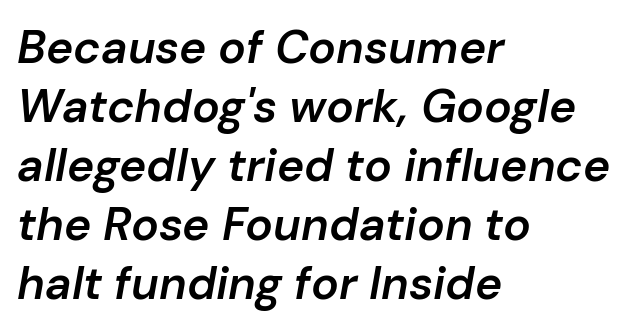
The image shows 46 px semibold type, italic (leaning right); set left-aligned, normal line spacing (1.28x), normal letter spacing, not underlined; low stroke contrast and a medium x-height.
